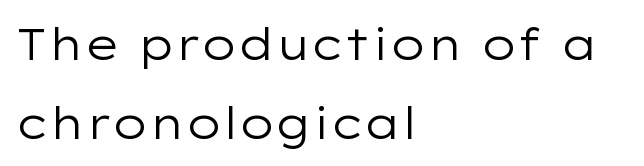
The image shows 44 px regular-weight, wide sans-serif type, upright; set left-aligned, line spacing 1.79x, normal letter spacing, not underlined; low stroke contrast and a medium x-height.
